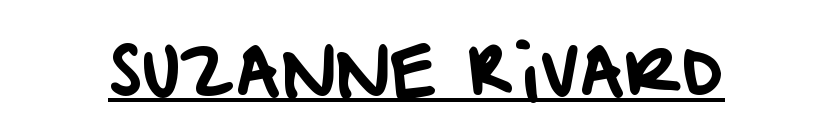
The image shows 69 px sans-serif type; set normal letter spacing, underlined; low stroke contrast and a large x-height.
